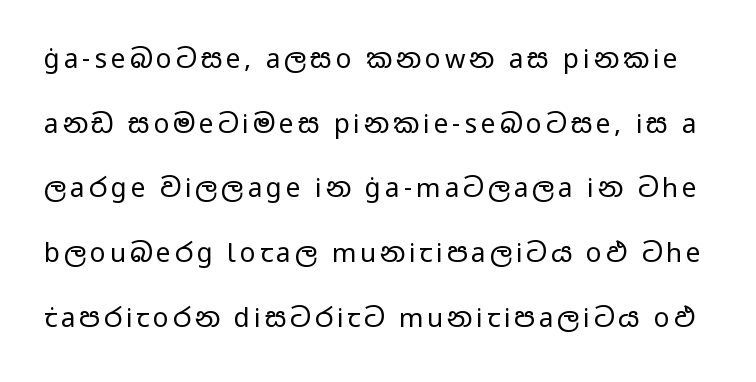
Quick note: interline space is abundant. Posture: straight, roman, zero tilt. The glyphs are unaccompanied by any horizontal stroke below them. The font is comparable to plain body text, perhaps lighter.
